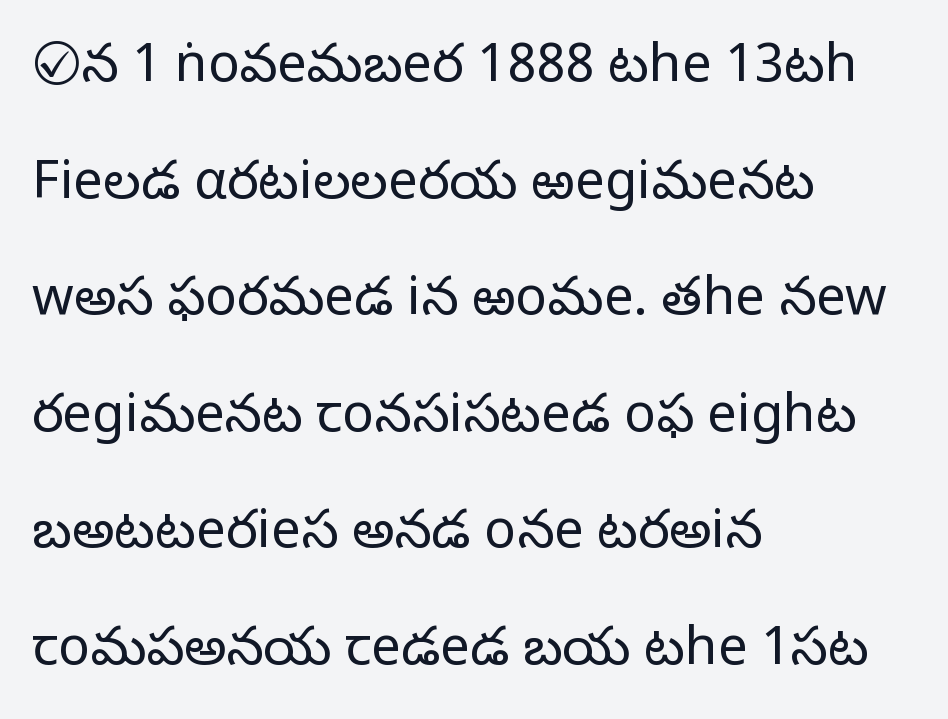
{"serif": "no", "italic": "no", "bold": "no", "weight": "light", "width": "normal", "stroke_contrast": "low", "x_height": "medium", "monospaced": "no", "underline": "no", "align": "left", "line_spacing": "loose", "line_spacing_ratio": 2.2, "letter_spacing": "normal", "letter_spacing_em": 0.0, "glyph_px": 53}
